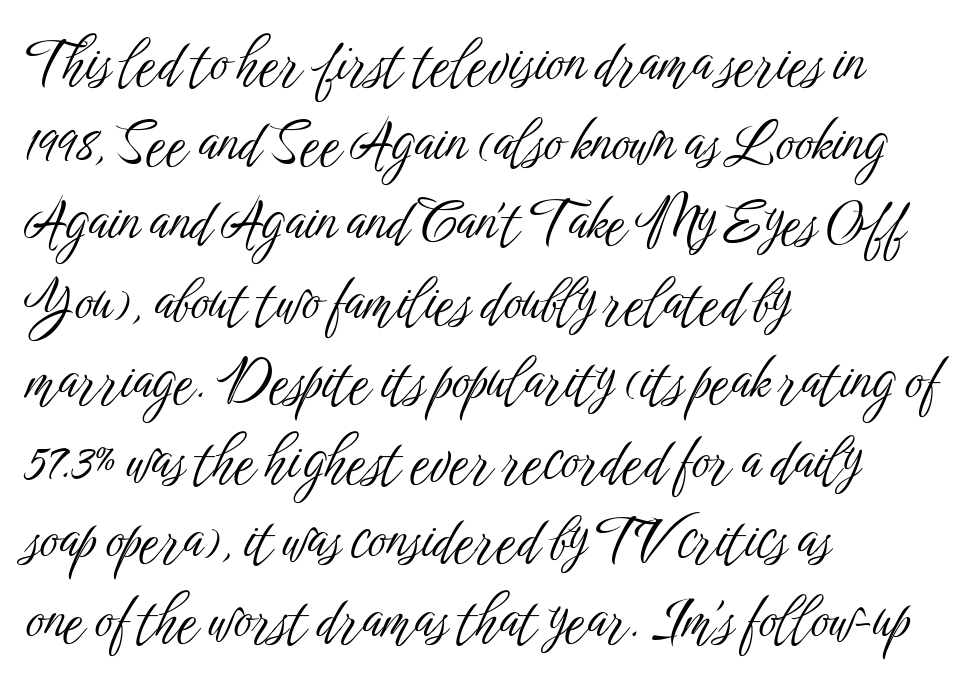
{"serif": "no", "bold": "no", "weight": "light", "width": "condensed", "stroke_contrast": "low", "x_height": "medium", "monospaced": "no", "underline": "no", "align": "left", "line_spacing": "normal", "line_spacing_ratio": 1.42, "letter_spacing": "normal", "letter_spacing_em": 0.0, "glyph_px": 56}
